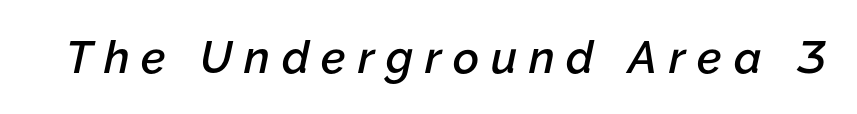
The gap between lines stays unmarked. A fair bit of extra ink — the face is semibold, not bold. Letter spacing: wide. Spacing verdict: proportional, widths tailored to each character. The rendering applies a slant to the glyphs.
